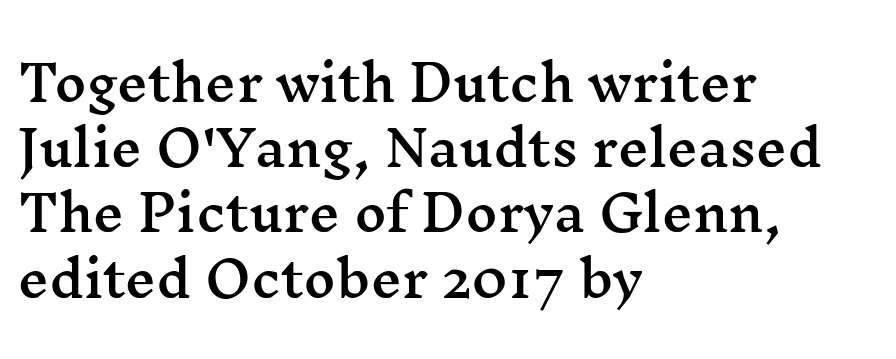
The image shows 49 px wide serif type, upright; set left-aligned, normal line spacing (1.33x), normal letter spacing, not underlined; medium stroke contrast and a medium x-height.
